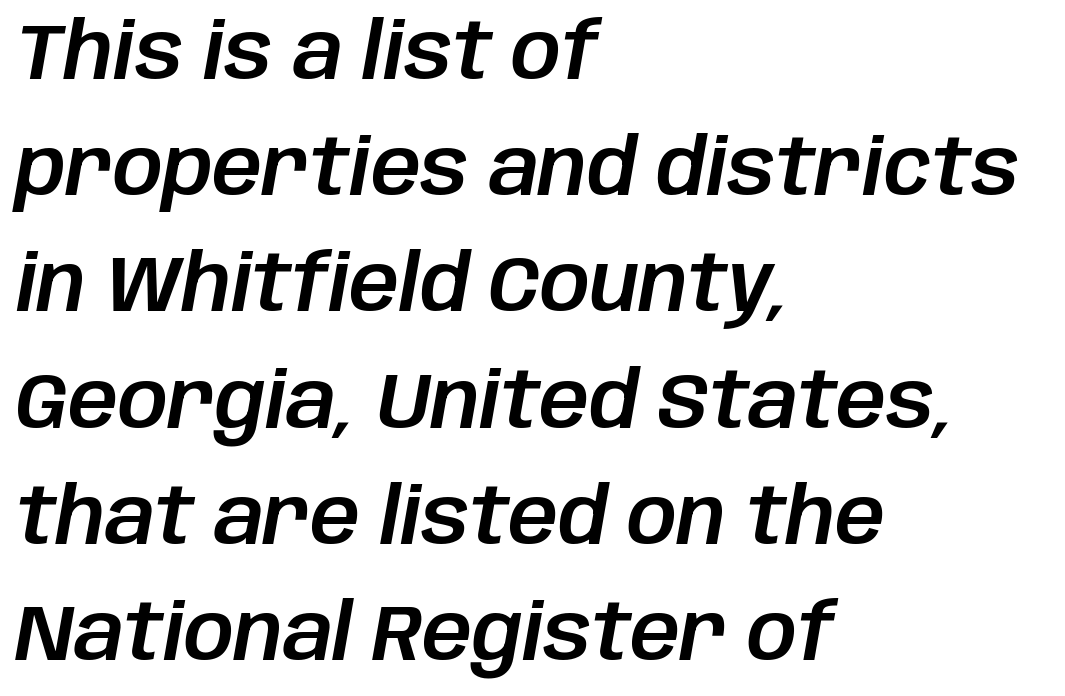
Q: Is the text italic (slanted)? A: Yes, it leans right by about 10 degrees.
Q: Is the text underlined? A: No.
Q: How is the paragraph aligned? A: Left-aligned.
Q: Is the spacing between letters normal or unusually wide? A: Normal.
Q: Is the spacing between lines tight, normal or loose? A: Normal.
Q: Width (condensed, normal, or wide)? A: Normal.
Q: Stroke contrast? A: Low.
Q: x-height? A: Large.
Q: Monospaced? A: No.
